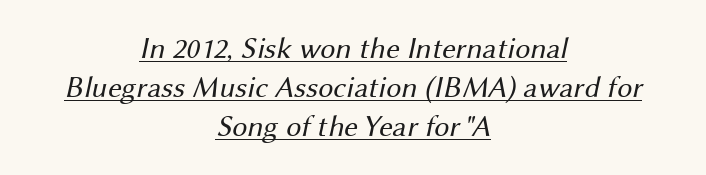
The image shows 30 px regular-weight sans-serif type; set centered, normal line spacing (1.3x), normal letter spacing, underlined; medium stroke contrast and a medium x-height.
